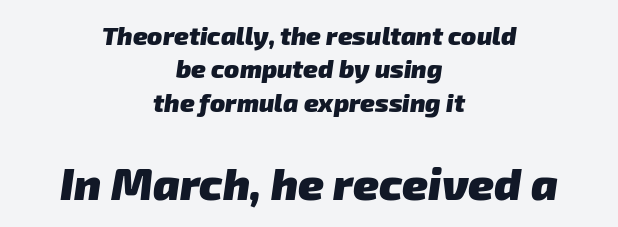
Q: Is the text bold? A: Yes.
Q: Is the typeface a serif or a sans-serif typeface? A: Sans-serif.
Q: Is the text underlined? A: No.
Q: How is the paragraph aligned? A: Centered.
Q: Is the spacing between letters normal or unusually wide? A: Normal.
Q: Is the spacing between lines tight, normal or loose? A: Normal.
Q: Which block of text is set in a larger size, the first (top) or the second (bottom)? A: The second (bottom) one.
Q: Width (condensed, normal, or wide)? A: Normal.
Q: Stroke contrast? A: Low.
Q: x-height? A: Medium.
Q: Monospaced? A: No.
